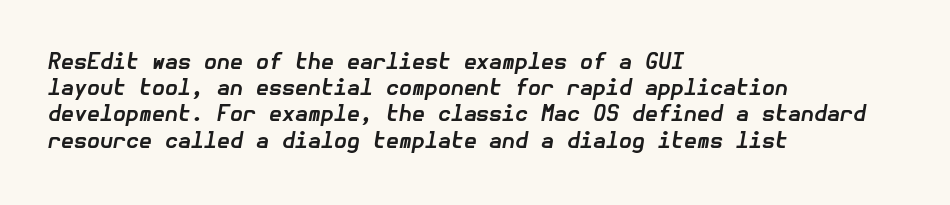
Q: Is the text bold? A: Yes.
Q: Is the text italic (slanted)? A: Yes, it leans right by about 10 degrees.
Q: Is the text underlined? A: No.
Q: How is the paragraph aligned? A: Left-aligned.
Q: Is the spacing between letters normal or unusually wide? A: Normal.
Q: Is the spacing between lines tight, normal or loose? A: Normal.
